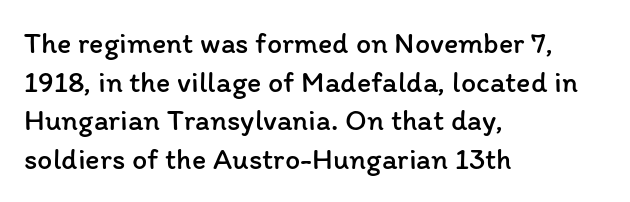
{"italic": "no", "bold": "no", "weight": "regular", "width": "normal", "stroke_contrast": "low", "x_height": "medium", "monospaced": "no", "underline": "no", "align": "left", "line_spacing": "normal", "line_spacing_ratio": 1.29, "letter_spacing": "normal", "letter_spacing_em": 0.0, "glyph_px": 30}
